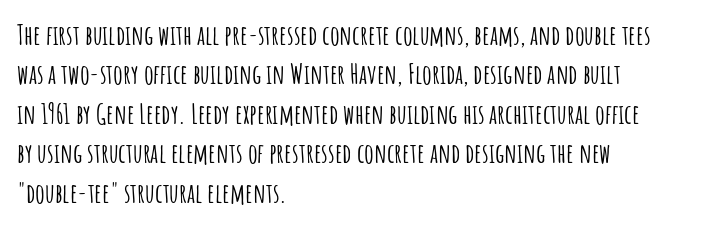
{"italic": "no", "underline": "no", "align": "left", "line_spacing": "normal", "line_spacing_ratio": 1.46, "letter_spacing": "normal", "letter_spacing_em": 0.0, "glyph_px": 27}
